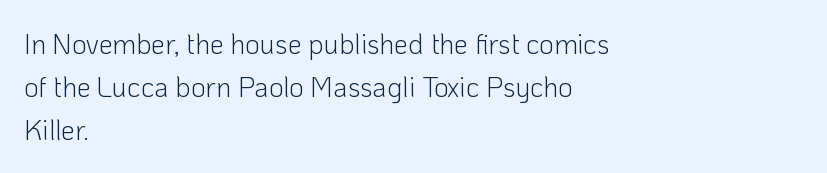
Q: Is the text bold? A: No.
Q: Is the text italic (slanted)? A: No, it is upright.
Q: Is the typeface a serif or a sans-serif typeface? A: Sans-serif.
Q: Is the text underlined? A: No.
Q: How is the paragraph aligned? A: Left-aligned.
Q: Is the spacing between letters normal or unusually wide? A: Normal.
Q: Is the spacing between lines tight, normal or loose? A: Normal.
Q: Width (condensed, normal, or wide)? A: Normal.
Q: Stroke contrast? A: Low.
Q: x-height? A: Medium.
Q: Monospaced? A: No.
